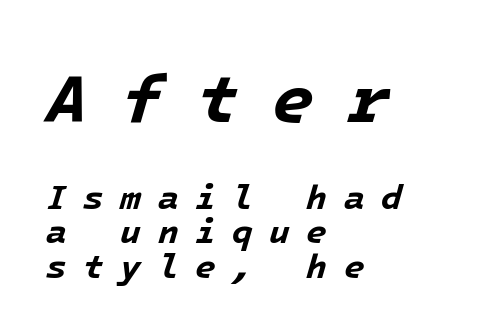
{"italic": "yes", "lean": "right", "slant_degrees": 16, "bold": "yes", "weight": "bold", "width": "normal", "stroke_contrast": "low", "x_height": "medium", "underline": "no", "align": "left", "line_spacing": "tight", "line_spacing_ratio": 1.01, "letter_spacing": "wide", "letter_spacing_em": 0.48, "larger_block": "first", "size_ratio": 2.03, "glyph_px": 69}
